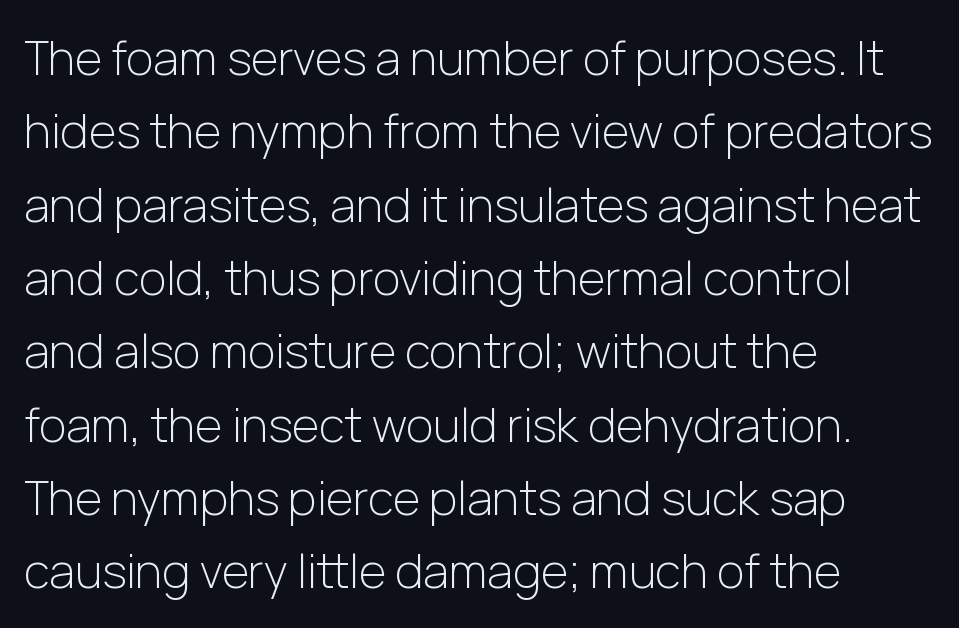
{"serif": "no", "italic": "no", "bold": "no", "weight": "light", "width": "normal", "stroke_contrast": "low", "x_height": "medium", "monospaced": "no", "underline": "no", "align": "left", "line_spacing": "normal", "line_spacing_ratio": 1.56, "letter_spacing": "normal", "letter_spacing_em": 0.0, "glyph_px": 47}
